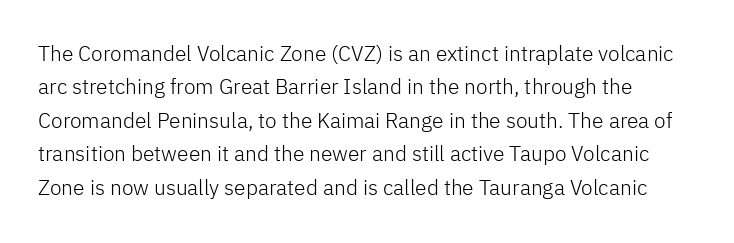
The image shows 21 px text type, upright; set normal line spacing (1.59x), normal letter spacing, not underlined.
